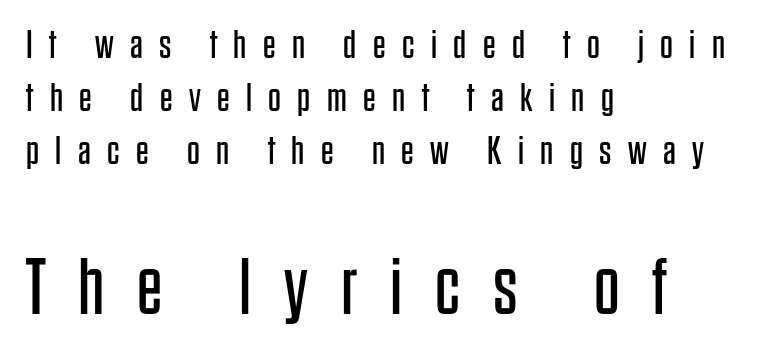
The image shows 80 px regular-weight, condensed sans-serif type, upright; set left-aligned, normal line spacing (1.33x), unusually wide letter spacing (+0.41 em), not underlined; the second (bottom) block is 2.0x larger; low stroke contrast and a large x-height.
